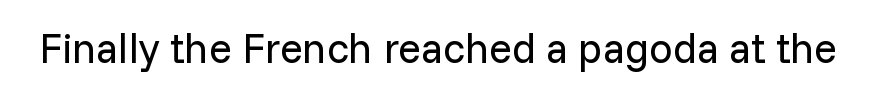
The image shows 42 px regular-weight sans-serif type, upright; set normal letter spacing, not underlined; low stroke contrast and a medium x-height.
